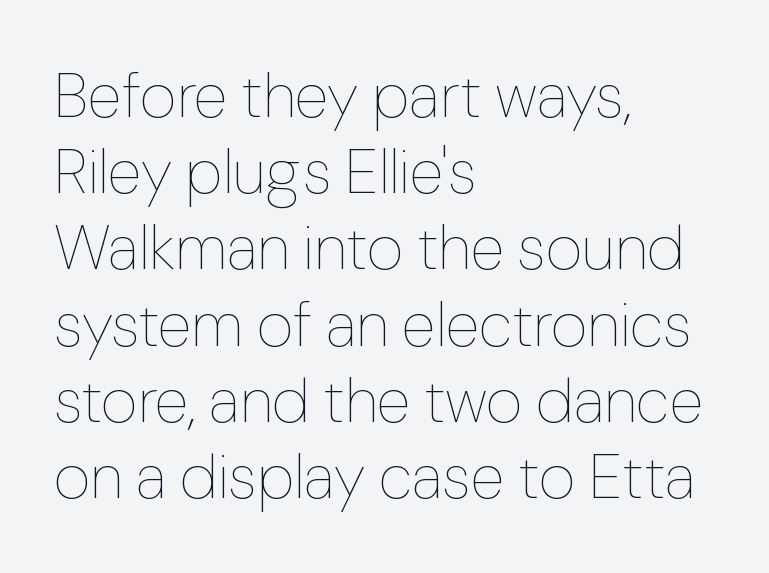
The image shows 63 px thin type, upright; set left-aligned, line spacing 1.21x, normal letter spacing, not underlined; low stroke contrast and a medium x-height.
